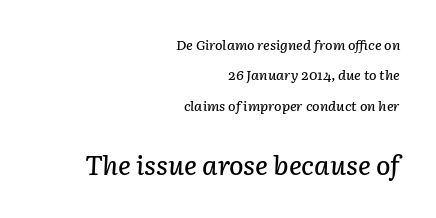
Rows of type keep a wide berth in the vertical direction. The strip under each line holds only bare page. Layout note: lines flush right. Character size in the trailing block exceeds that of the leading block. The whole block is typeset with a tilt. Inter-character spacing is left at the font's built-in metrics.
